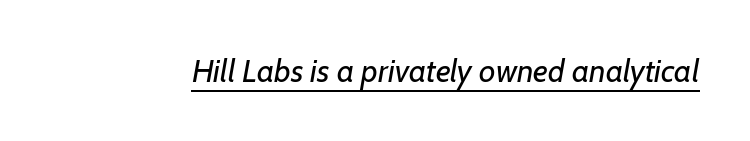
The image shows 32 px regular-weight sans-serif type; set normal letter spacing, underlined; low stroke contrast and a medium x-height.
